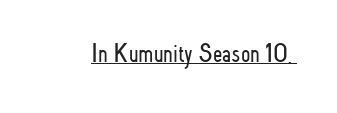
{"italic": "no", "bold": "no", "underline": "yes", "letter_spacing": "normal", "letter_spacing_em": 0.0, "glyph_px": 27}
